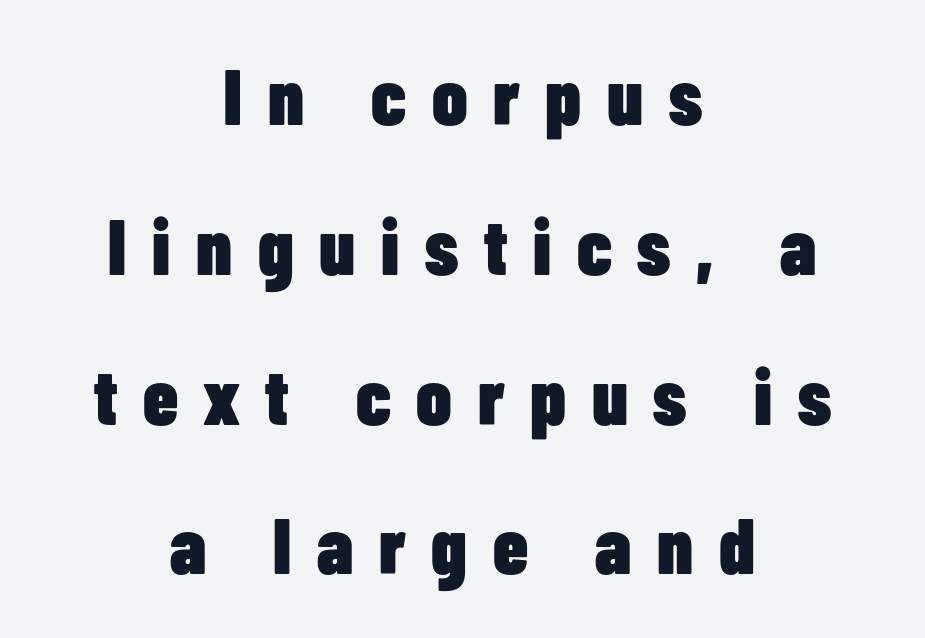
{"serif": "no", "italic": "no", "bold": "yes", "weight": "heavy", "width": "condensed", "stroke_contrast": "low", "x_height": "medium", "monospaced": "no", "underline": "no", "align": "center", "line_spacing": "loose", "line_spacing_ratio": 1.92, "letter_spacing": "wide", "letter_spacing_em": 0.33, "glyph_px": 78}
